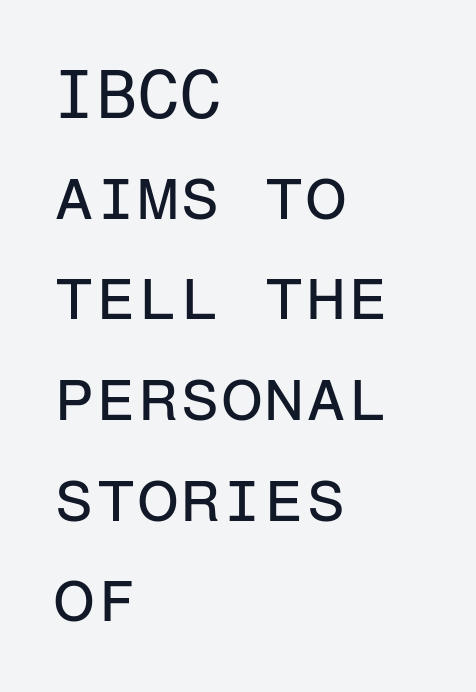
The image shows 68 px regular-weight sans-serif type, upright, monospaced; set left-aligned, normal line spacing (1.48x), normal letter spacing, not underlined; low stroke contrast and a medium x-height.
